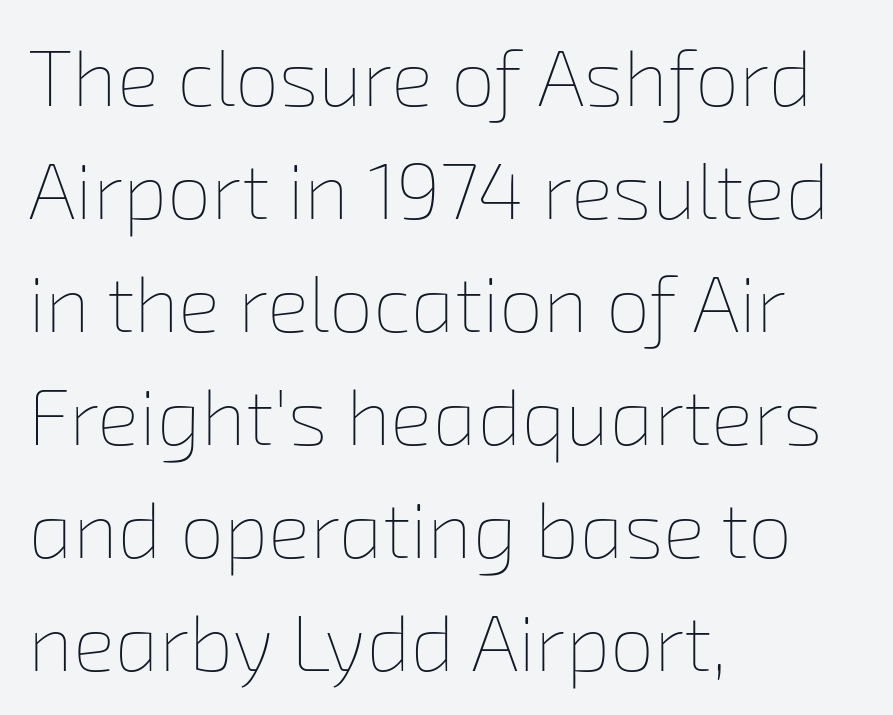
The image shows 79 px thin type; set left-aligned, normal line spacing (1.43x), normal letter spacing, not underlined; low stroke contrast and a medium x-height.
